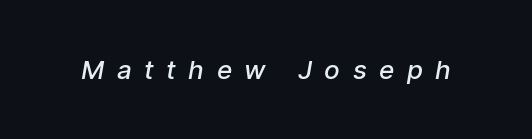
The image shows 26 px text type; set unusually wide letter spacing (+0.48 em), not underlined.
